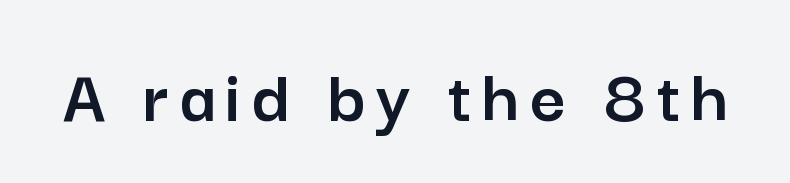
The image shows 78 px sans-serif type, upright; set not underlined; low stroke contrast and a medium x-height.
